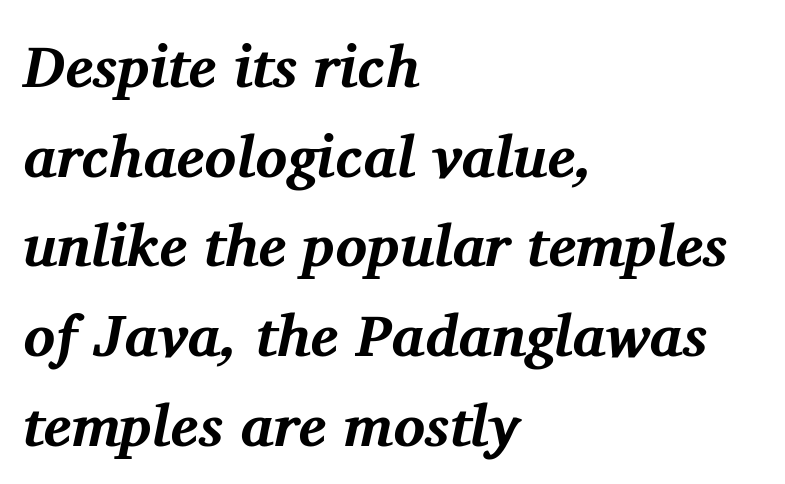
Q: Is the text bold? A: Yes.
Q: Is the text italic (slanted)? A: Yes, it leans right by about 11 degrees.
Q: Is the typeface a serif or a sans-serif typeface? A: Serif.
Q: Is the text underlined? A: No.
Q: How is the paragraph aligned? A: Left-aligned.
Q: Is the spacing between letters normal or unusually wide? A: Normal.
Q: Is the spacing between lines tight, normal or loose? A: Normal.
Q: Width (condensed, normal, or wide)? A: Normal.
Q: Stroke contrast? A: Medium.
Q: x-height? A: Medium.
Q: Monospaced? A: No.
